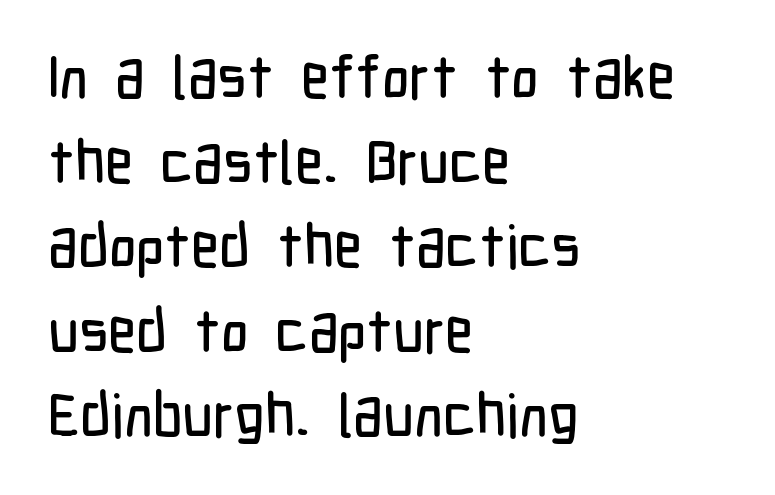
The image shows 60 px condensed sans-serif type, upright; set left-aligned, normal line spacing (1.41x), normal letter spacing, not underlined; low stroke contrast and a medium x-height.
